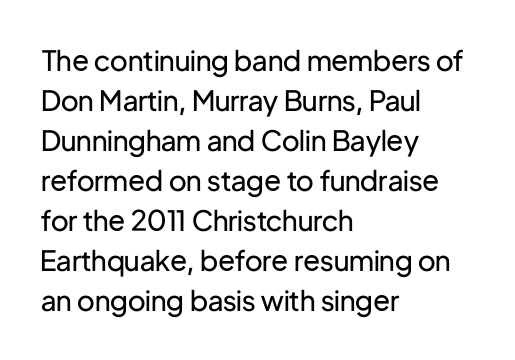
The image shows 28 px regular-weight sans-serif type, upright; set left-aligned, normal line spacing (1.43x), normal letter spacing, not underlined; low stroke contrast and a medium x-height.
